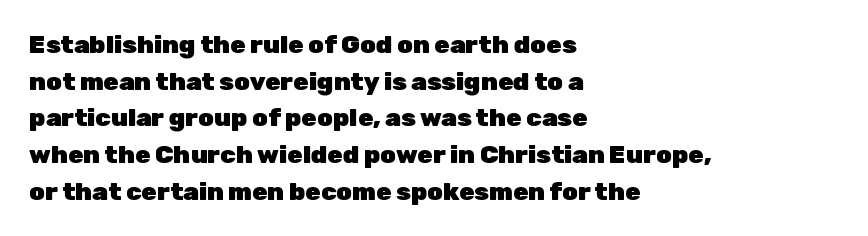
The image shows 25 px bold type, upright; set left-aligned, normal line spacing (1.47x), normal letter spacing, not underlined.
